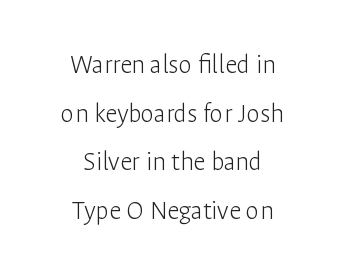
The image shows 27 px text type, upright; set centered, line spacing 1.8x, normal letter spacing, not underlined.
